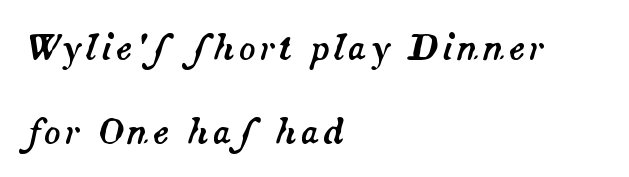
The image shows 34 px text type, italic (leaning right); set left-aligned, loose line spacing (2.46x), not underlined; medium stroke contrast and a small x-height.
